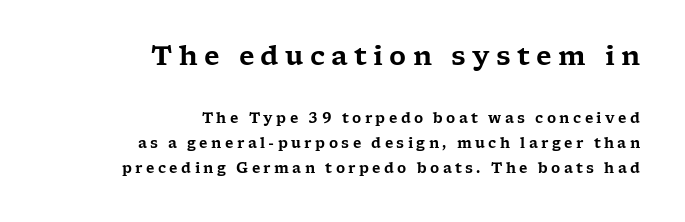
Look at the tracking — it's clearly loosened, letters drifting apart. Honestly, there is no underline to notice here at all. Which margin do the lines hug? The right one — the left edge is uneven. Vertical strokes here are truly vertical. Typesetter's note — upper block bumped up in size, lower block left smaller.
